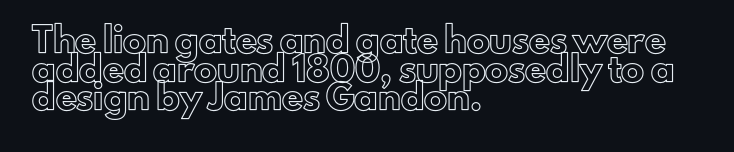
{"italic": "no", "underline": "no", "align": "left", "line_spacing": "normal", "line_spacing_ratio": 1.25, "letter_spacing": "normal", "letter_spacing_em": 0.0, "glyph_px": 23}
